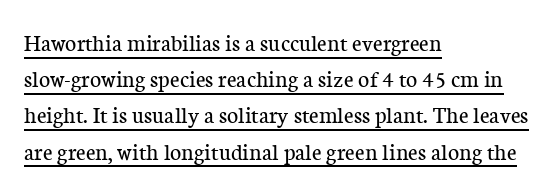
{"italic": "no", "bold": "no", "underline": "yes", "align": "left", "line_spacing": "normal", "line_spacing_ratio": 1.51, "letter_spacing": "normal", "letter_spacing_em": 0.0, "glyph_px": 24}
